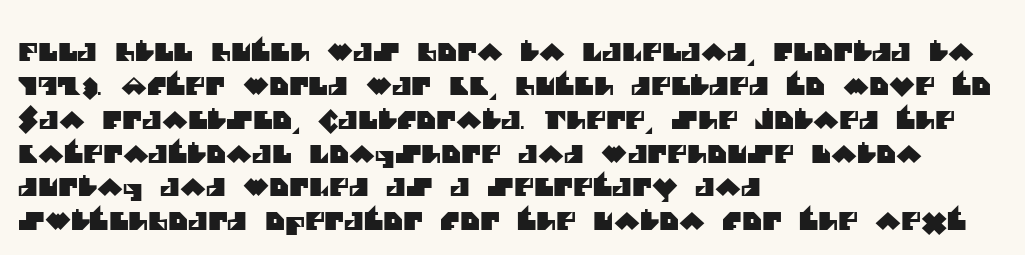
Q: Is the text underlined? A: No.
Q: How is the paragraph aligned? A: Left-aligned.
Q: Is the spacing between letters normal or unusually wide? A: Normal.
Q: Is the spacing between lines tight, normal or loose? A: Normal.
